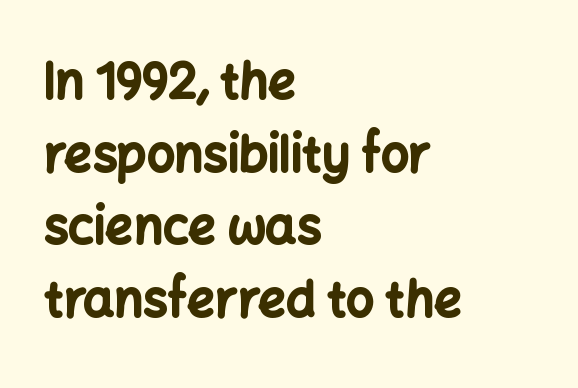
{"serif": "no", "italic": "no", "bold": "yes", "weight": "bold", "width": "normal", "stroke_contrast": "low", "x_height": "medium", "monospaced": "no", "underline": "no", "align": "left", "line_spacing": "normal", "line_spacing_ratio": 1.48, "letter_spacing": "normal", "letter_spacing_em": 0.0, "glyph_px": 49}
